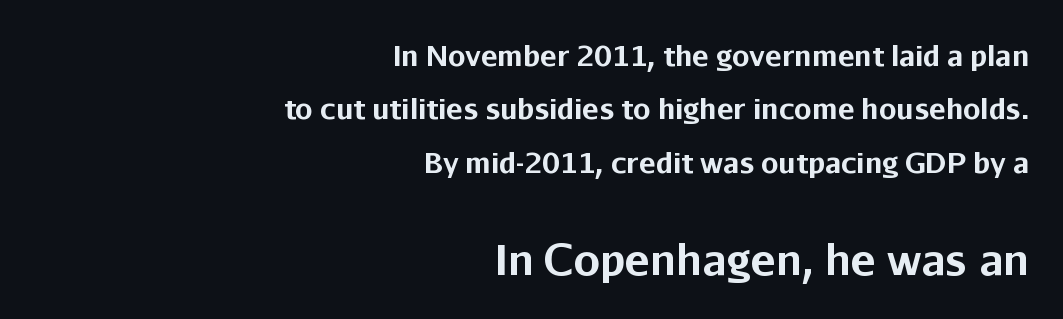
The image shows 42 px bold sans-serif type, upright; set right-aligned, loose line spacing (1.91x), normal letter spacing, not underlined; the second (bottom) block is 1.5x larger; low stroke contrast and a medium x-height.
